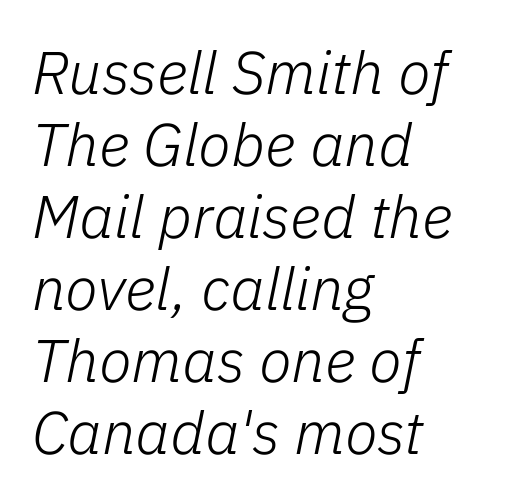
Does the lettering tilt? It does — this is italic. The gap between lines stays unmarked. Spacing between characters is what you'd get straight out of the box. Is this a fixed-width face? No — the glyphs have proportional, varying widths.
